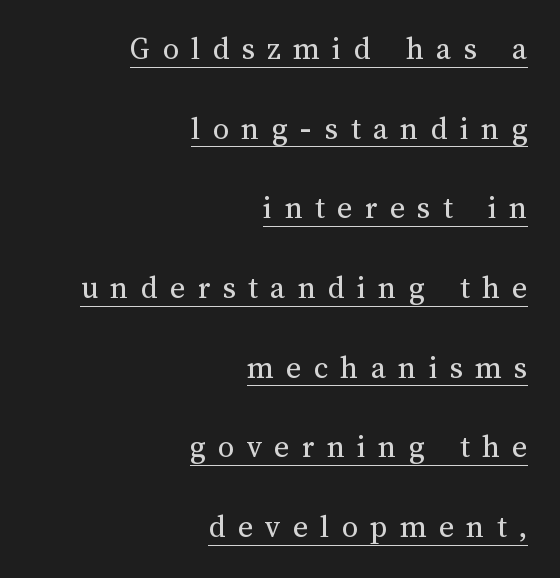
{"italic": "no", "bold": "no", "weight": "regular", "width": "normal", "stroke_contrast": "medium", "x_height": "medium", "monospaced": "no", "underline": "yes", "align": "right", "line_spacing": "loose", "line_spacing_ratio": 2.49, "letter_spacing": "wide", "letter_spacing_em": 0.39, "glyph_px": 32}
